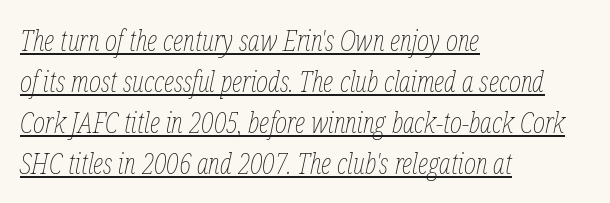
Q: Is the text bold? A: No.
Q: Is the text italic (slanted)? A: Yes, it leans right by about 12 degrees.
Q: Is the text underlined? A: Yes.
Q: How is the paragraph aligned? A: Left-aligned.
Q: Is the spacing between letters normal or unusually wide? A: Normal.
Q: Is the spacing between lines tight, normal or loose? A: Normal.
Q: Width (condensed, normal, or wide)? A: Condensed.
Q: Stroke contrast? A: Low.
Q: x-height? A: Medium.
Q: Monospaced? A: No.
